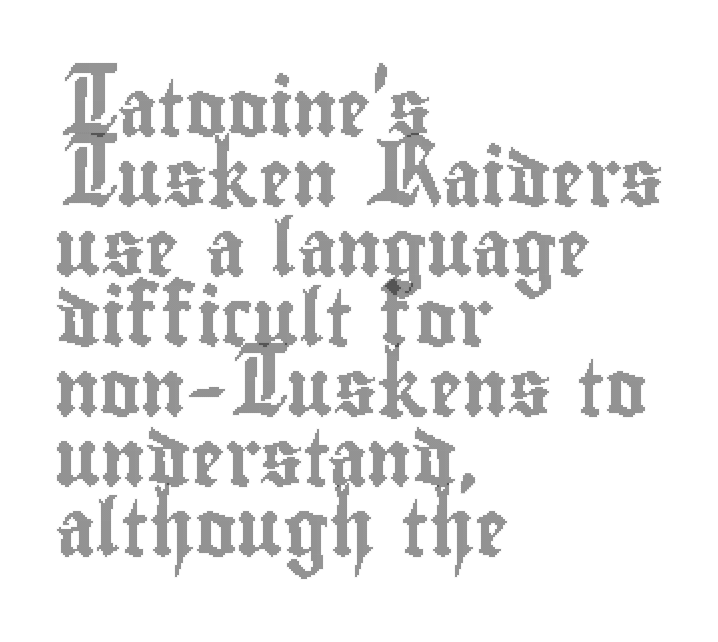
The image shows 56 px condensed type, upright; set left-aligned, normal line spacing (1.25x), normal letter spacing, not underlined; a small x-height.
